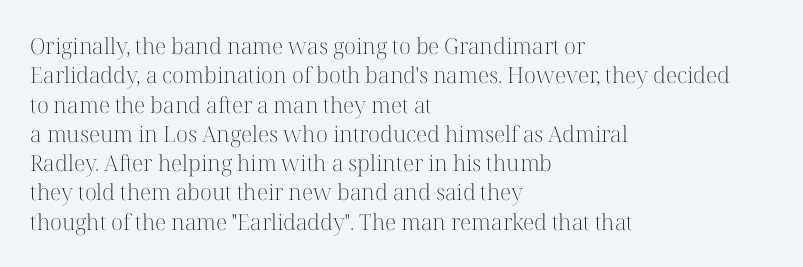
Q: Is the text bold? A: No.
Q: Is the text italic (slanted)? A: No, it is upright.
Q: Is the text underlined? A: No.
Q: How is the paragraph aligned? A: Left-aligned.
Q: Is the spacing between letters normal or unusually wide? A: Normal.
Q: Is the spacing between lines tight, normal or loose? A: Normal.
